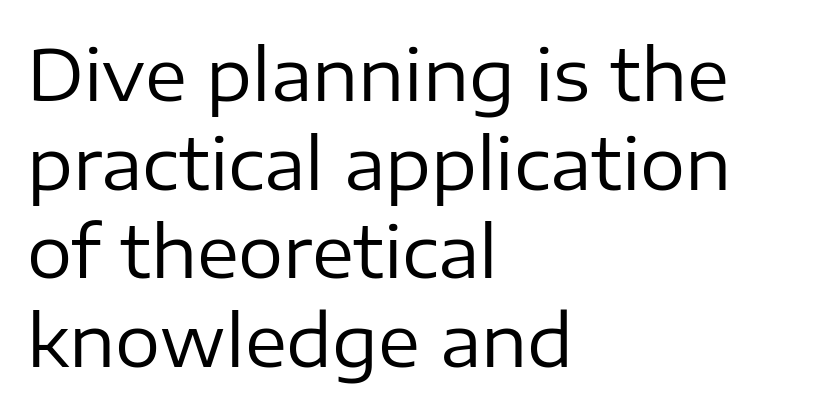
The image shows 71 px regular-weight sans-serif type, upright; set left-aligned, normal line spacing (1.25x), normal letter spacing, not underlined; low stroke contrast and a medium x-height.
